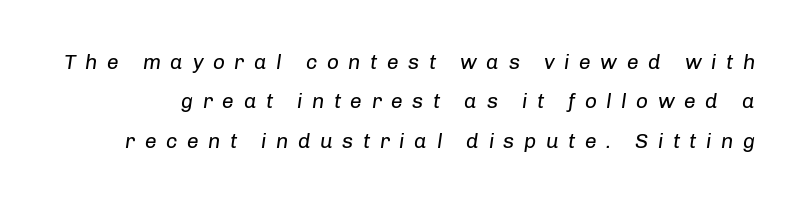
Q: Is the text bold? A: No.
Q: Is the text italic (slanted)? A: Yes, it leans right by about 8 degrees.
Q: Is the text underlined? A: No.
Q: Is the spacing between letters normal or unusually wide? A: Unusually wide.
